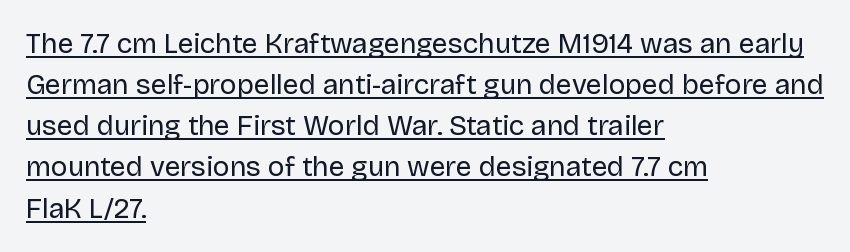
The image shows 28 px regular-weight sans-serif type, upright; set left-aligned, normal line spacing (1.47x), normal letter spacing, underlined; low stroke contrast and a large x-height.
